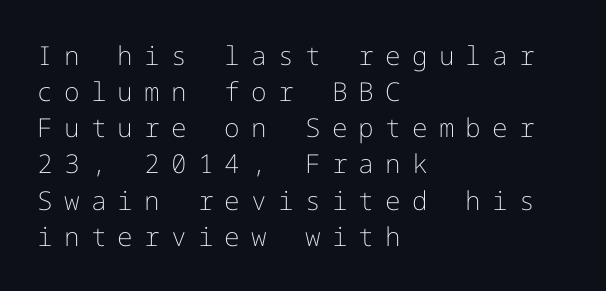
{"italic": "no", "bold": "no", "underline": "no", "align": "left", "line_spacing": "normal", "line_spacing_ratio": 1.39, "letter_spacing": "wide", "letter_spacing_em": 0.43, "glyph_px": 26}
